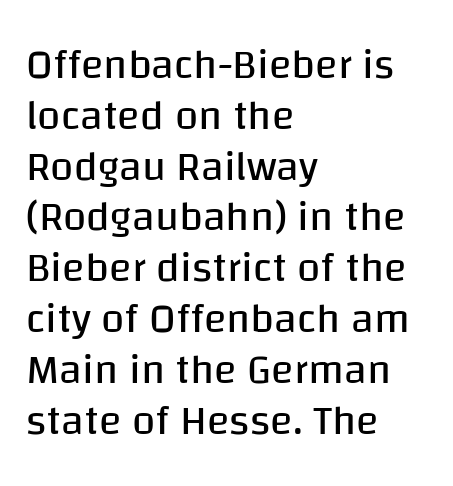
The image shows 42 px regular-weight sans-serif type, upright; set left-aligned, line spacing 1.21x, normal letter spacing, not underlined; low stroke contrast and a large x-height.
